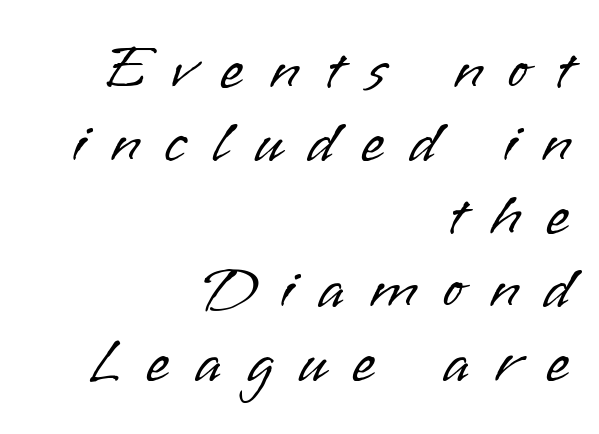
The image shows 62 px light sans-serif type; set right-aligned, line spacing 1.18x, unusually wide letter spacing (+0.41 em), not underlined; low stroke contrast and a small x-height.
